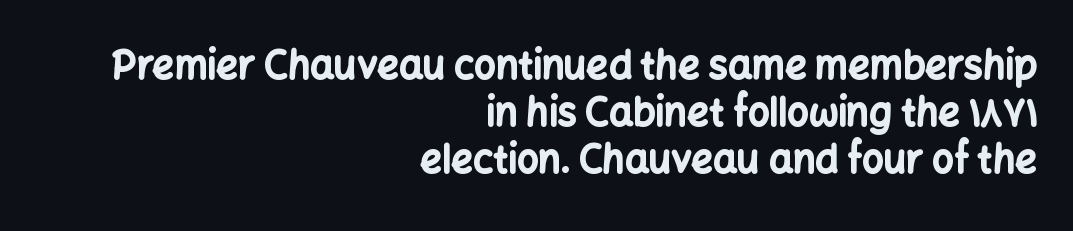
Horizontal alignment here is rightward, an uncommon choice for prose. This rendering features lettering with no underline. These lines are rendered in a variable-pitch font. Inter-character spacing is left at the font's built-in metrics. In terms of letterform style, serifs are entirely absent. Notice how thick the strokes are: this is what a full bold looks like.
